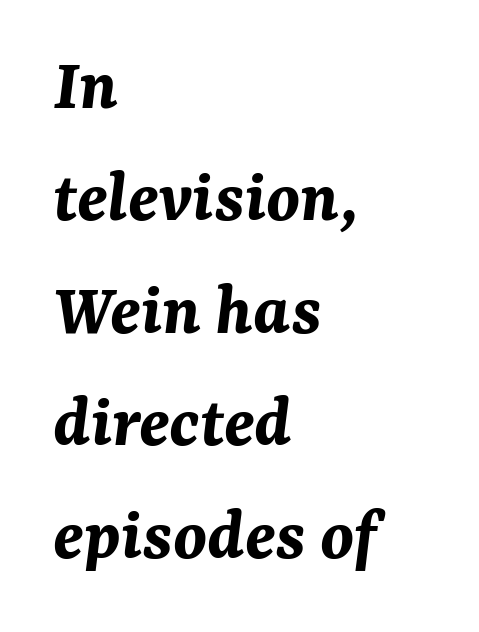
This sample has the flowing, uneven cadence of proportional lettering. Where is the straight margin? On the left. Quick note: interline space is typical. Nothing unusual about the tracking: characters are spaced as the font intends.
